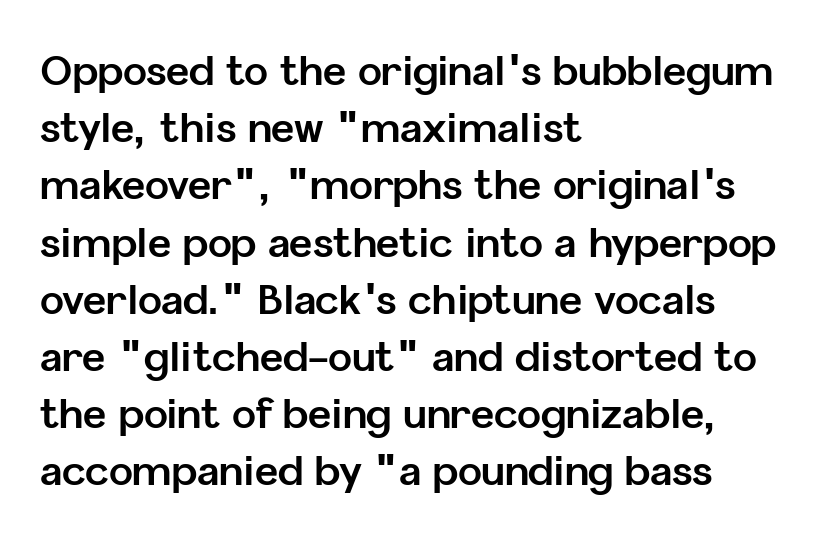
The font's upright variant was chosen for this text. The rendering anchors every line to the left-hand side. The face used here is a sans, in the tradition of grotesques and geometrics. The passage shown is typed in a proportional face where columns would drift.
